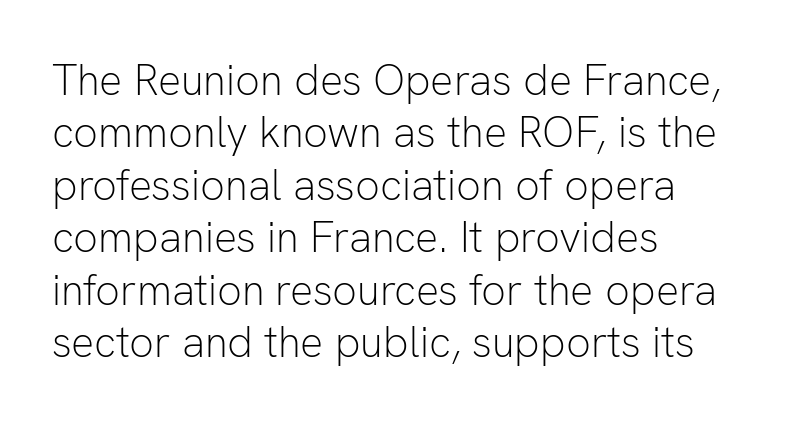
Q: Is the text bold? A: No.
Q: Is the text italic (slanted)? A: No, it is upright.
Q: Is the typeface a serif or a sans-serif typeface? A: Sans-serif.
Q: Is the text underlined? A: No.
Q: How is the paragraph aligned? A: Left-aligned.
Q: Is the spacing between letters normal or unusually wide? A: Normal.
Q: Width (condensed, normal, or wide)? A: Normal.
Q: Stroke contrast? A: Low.
Q: x-height? A: Medium.
Q: Monospaced? A: No.
